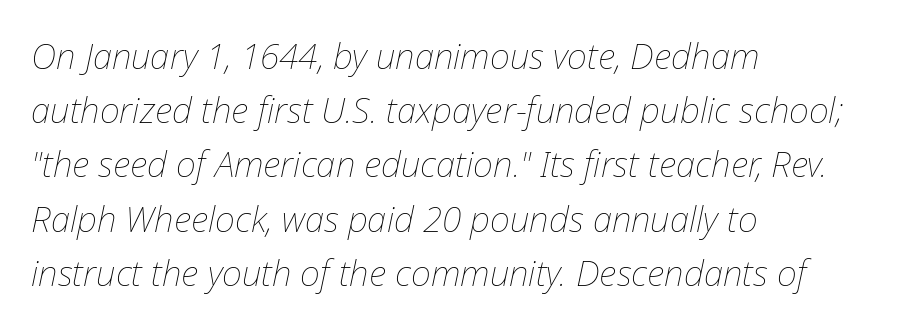
{"italic": "yes", "lean": "right", "slant_degrees": 12, "bold": "no", "weight": "thin", "width": "normal", "stroke_contrast": "low", "x_height": "medium", "monospaced": "no", "underline": "no", "align": "left", "line_spacing": "normal", "line_spacing_ratio": 1.55, "letter_spacing": "normal", "letter_spacing_em": 0.0, "glyph_px": 35}
